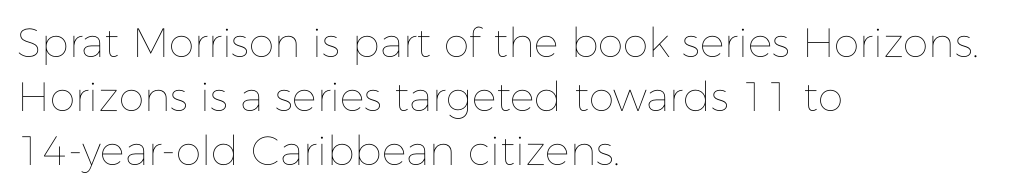
{"italic": "no", "bold": "no", "weight": "thin", "width": "normal", "stroke_contrast": "low", "x_height": "medium", "monospaced": "no", "underline": "no", "align": "left", "line_spacing": "normal", "line_spacing_ratio": 1.32, "letter_spacing": "normal", "letter_spacing_em": 0.0, "glyph_px": 41}
